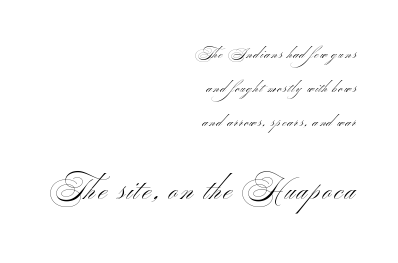
The image shows 28 px light, wide sans-serif type; set right-aligned, loose line spacing (2.44x), not underlined; the second (bottom) block is 2.0x larger; medium stroke contrast and a small x-height.
